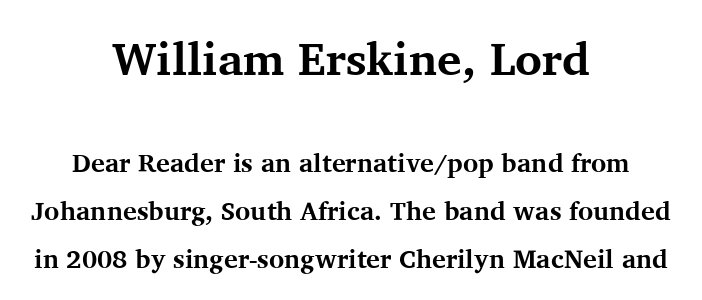
{"serif": "yes", "italic": "no", "bold": "yes", "weight": "bold", "width": "normal", "stroke_contrast": "medium", "x_height": "medium", "monospaced": "no", "underline": "no", "align": "center", "line_spacing_ratio": 1.84, "letter_spacing": "normal", "letter_spacing_em": 0.0, "larger_block": "first", "size_ratio": 1.77, "glyph_px": 46}
